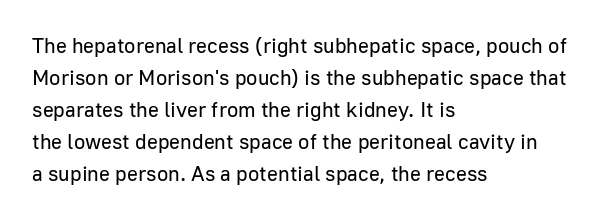
Q: Is the text bold? A: No.
Q: Is the text italic (slanted)? A: No, it is upright.
Q: Is the text underlined? A: No.
Q: How is the paragraph aligned? A: Left-aligned.
Q: Is the spacing between letters normal or unusually wide? A: Normal.
Q: Is the spacing between lines tight, normal or loose? A: Normal.
